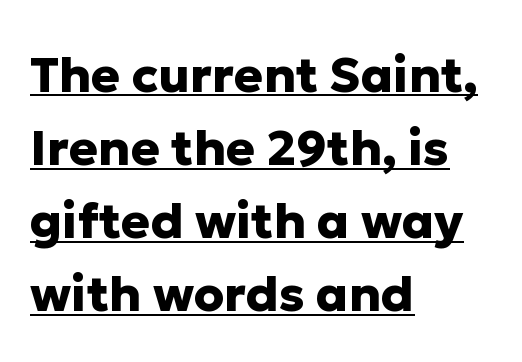
Q: Is the text bold? A: Yes.
Q: Is the text italic (slanted)? A: No, it is upright.
Q: Is the typeface a serif or a sans-serif typeface? A: Sans-serif.
Q: Is the text underlined? A: Yes.
Q: How is the paragraph aligned? A: Left-aligned.
Q: Is the spacing between letters normal or unusually wide? A: Normal.
Q: Is the spacing between lines tight, normal or loose? A: Normal.
Q: Width (condensed, normal, or wide)? A: Normal.
Q: Stroke contrast? A: Low.
Q: x-height? A: Medium.
Q: Monospaced? A: No.
